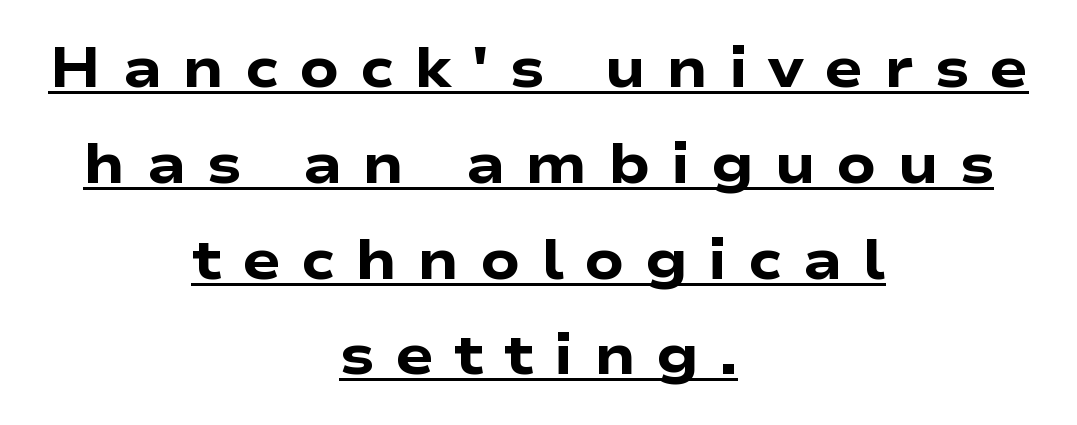
The image shows 57 px heavy, wide sans-serif type, upright; set centered, normal line spacing (1.68x), unusually wide letter spacing (+0.36 em), underlined; low stroke contrast and a medium x-height.
